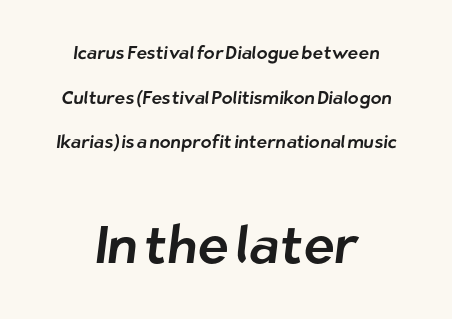
{"serif": "no", "width": "normal", "stroke_contrast": "low", "x_height": "medium", "monospaced": "no", "underline": "no", "align": "center", "line_spacing": "loose", "line_spacing_ratio": 2.48, "letter_spacing": "normal", "letter_spacing_em": 0.0, "larger_block": "second", "size_ratio": 2.94, "glyph_px": 53}
